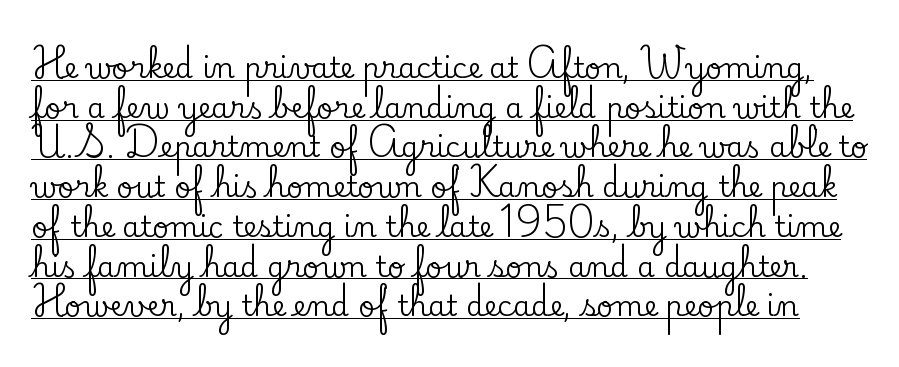
The glyphs are accompanied by a horizontal stroke just below them. Does the leading feel generous? No, just average. In terms of letterspacing, this is plain default setting. Observe the serifs anchoring each vertical stroke in this sample. Do the characters align in a grid? No, the font is proportional.
